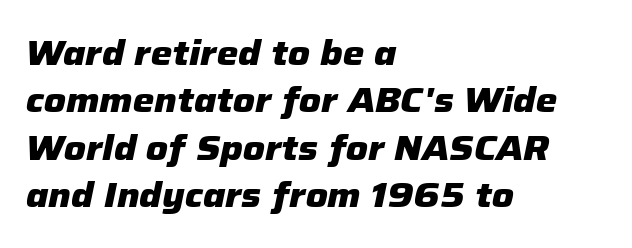
The image shows 34 px heavy type, italic (leaning right); set left-aligned, normal line spacing (1.39x), normal letter spacing, not underlined; low stroke contrast and a medium x-height.
